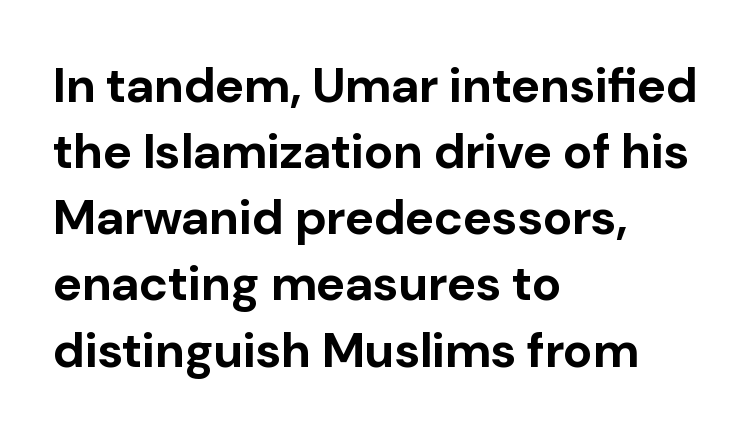
Q: Is the text bold? A: Yes.
Q: Is the text italic (slanted)? A: No, it is upright.
Q: Is the typeface a serif or a sans-serif typeface? A: Sans-serif.
Q: Is the text underlined? A: No.
Q: How is the paragraph aligned? A: Left-aligned.
Q: Is the spacing between letters normal or unusually wide? A: Normal.
Q: Is the spacing between lines tight, normal or loose? A: Normal.
Q: Width (condensed, normal, or wide)? A: Normal.
Q: Stroke contrast? A: Low.
Q: x-height? A: Medium.
Q: Monospaced? A: No.
